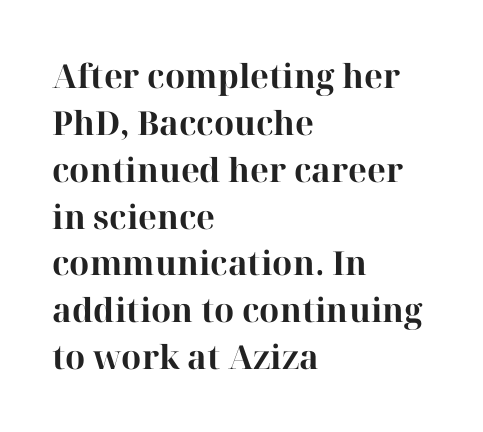
The image shows 33 px bold serif type, upright; set left-aligned, normal line spacing (1.42x), normal letter spacing, not underlined; high stroke contrast and a medium x-height.
